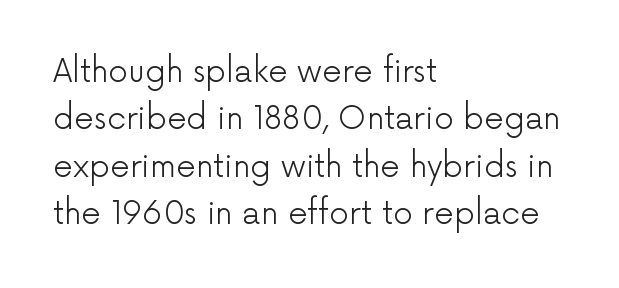
{"serif": "no", "italic": "no", "bold": "no", "weight": "light", "width": "normal", "stroke_contrast": "low", "x_height": "medium", "monospaced": "no", "underline": "no", "align": "left", "line_spacing": "normal", "line_spacing_ratio": 1.53, "letter_spacing": "normal", "letter_spacing_em": 0.0, "glyph_px": 31}
